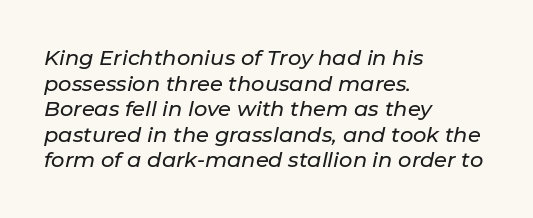
Q: Is the text italic (slanted)? A: Yes, it leans right by about 11 degrees.
Q: Is the text underlined? A: No.
Q: How is the paragraph aligned? A: Left-aligned.
Q: Is the spacing between letters normal or unusually wide? A: Normal.
